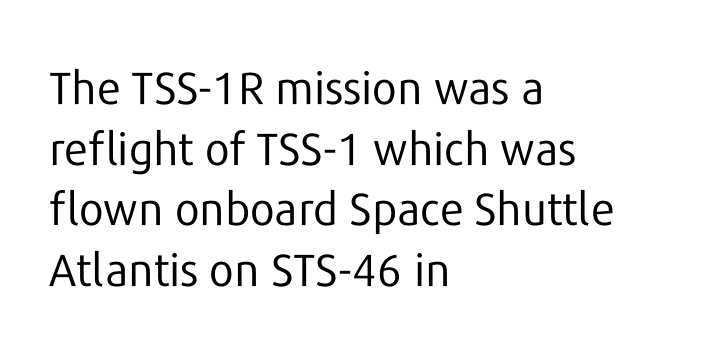
{"serif": "no", "italic": "no", "bold": "no", "weight": "regular", "width": "normal", "stroke_contrast": "low", "x_height": "medium", "monospaced": "no", "underline": "no", "align": "left", "line_spacing": "normal", "line_spacing_ratio": 1.35, "letter_spacing": "normal", "letter_spacing_em": 0.0, "glyph_px": 45}
